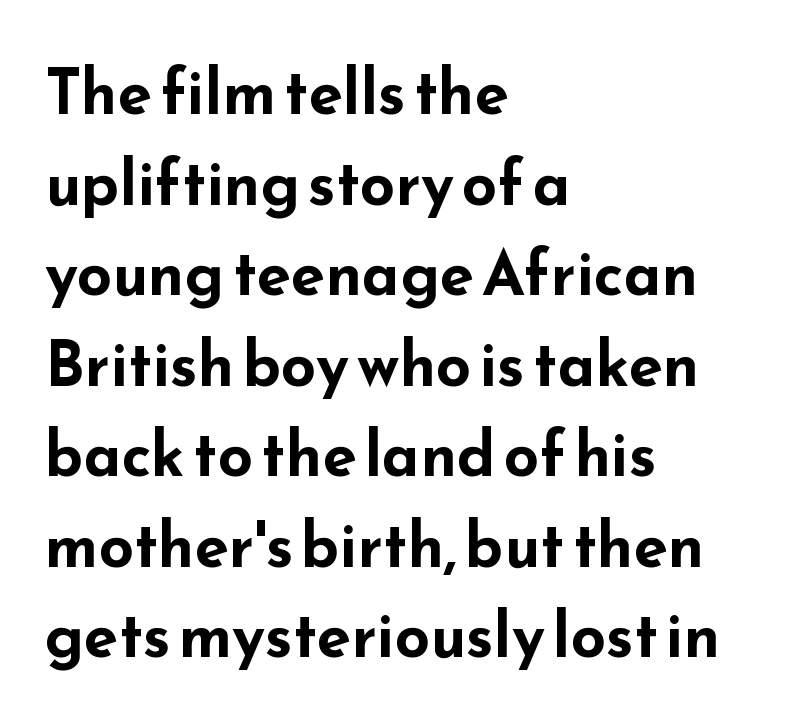
In terms of letterform style, serifs are entirely absent. Tall strokes in this sample are plumb rather than angled. Leading: standard. Looks like regular typesetting: each glyph gets only the width it needs.
